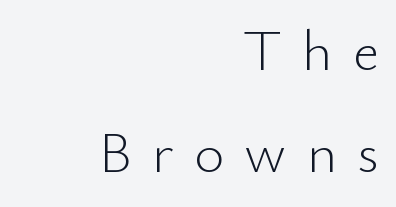
Q: Is the text bold? A: No.
Q: Is the text italic (slanted)? A: No, it is upright.
Q: Is the typeface a serif or a sans-serif typeface? A: Sans-serif.
Q: Is the text underlined? A: No.
Q: How is the paragraph aligned? A: Right-aligned.
Q: Is the spacing between letters normal or unusually wide? A: Unusually wide.
Q: Width (condensed, normal, or wide)? A: Normal.
Q: Stroke contrast? A: Low.
Q: x-height? A: Small.
Q: Monospaced? A: No.
